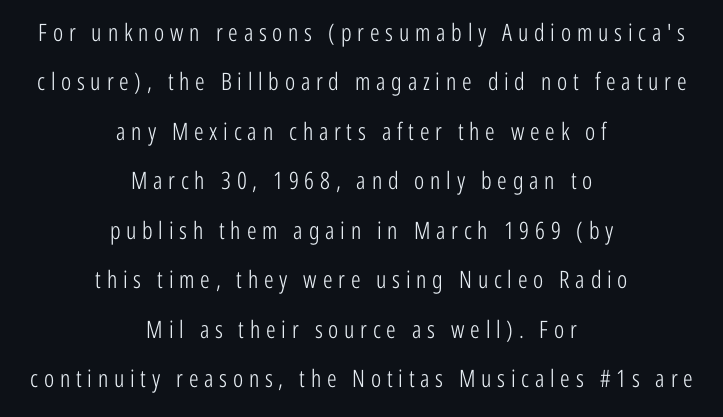
You could only call the tracking loose — the letters float apart. Underlining? Definitely not there. These lines stack symmetrically, like a column narrowing and widening about its center. Is the stroke heavy? The answer is a plain regular-or-lighter. Whoever set this chose breathing room over compactness in the vertical rhythm. The font's upright variant was chosen for this text.
